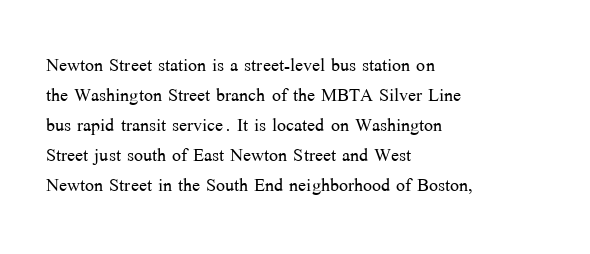
{"italic": "no", "bold": "no", "underline": "no", "align": "left", "line_spacing": "normal", "line_spacing_ratio": 1.25, "letter_spacing": "normal", "letter_spacing_em": 0.0, "glyph_px": 24}
